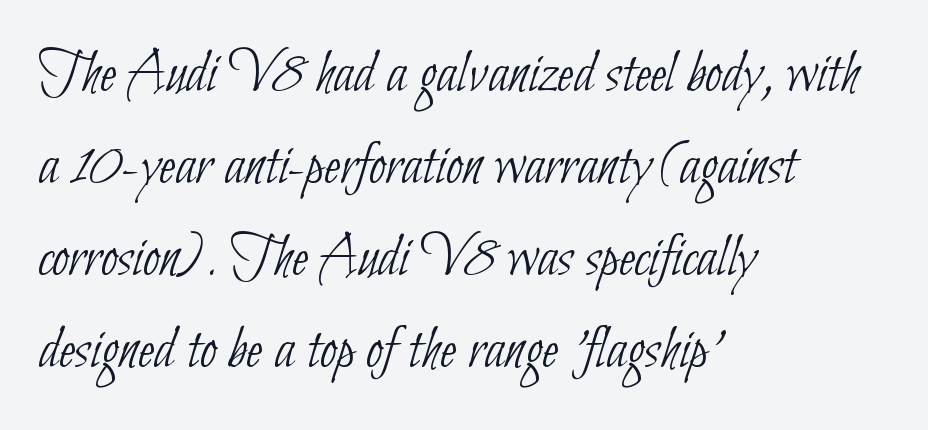
Q: Is the text bold? A: No.
Q: Is the typeface a serif or a sans-serif typeface? A: Sans-serif.
Q: Is the text underlined? A: No.
Q: How is the paragraph aligned? A: Left-aligned.
Q: Is the spacing between letters normal or unusually wide? A: Normal.
Q: Is the spacing between lines tight, normal or loose? A: Normal.
Q: Width (condensed, normal, or wide)? A: Condensed.
Q: Stroke contrast? A: Low.
Q: x-height? A: Small.
Q: Monospaced? A: No.
